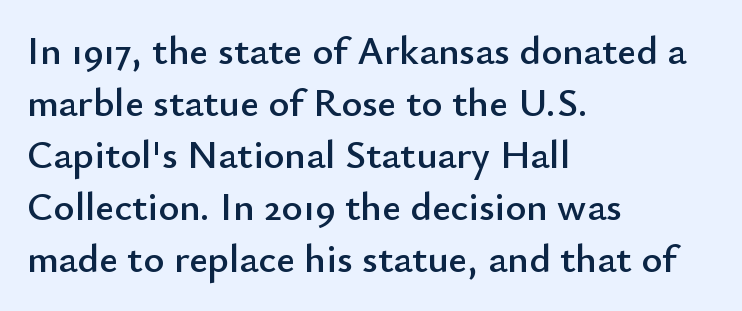
The image shows 40 px sans-serif type, upright; set left-aligned, normal line spacing (1.3x), normal letter spacing, not underlined; low stroke contrast and a small x-height.
